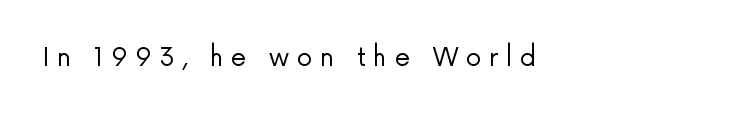
Q: Is the text bold? A: No.
Q: Is the text italic (slanted)? A: No, it is upright.
Q: Is the text underlined? A: No.
Q: Is the spacing between letters normal or unusually wide? A: Unusually wide.
